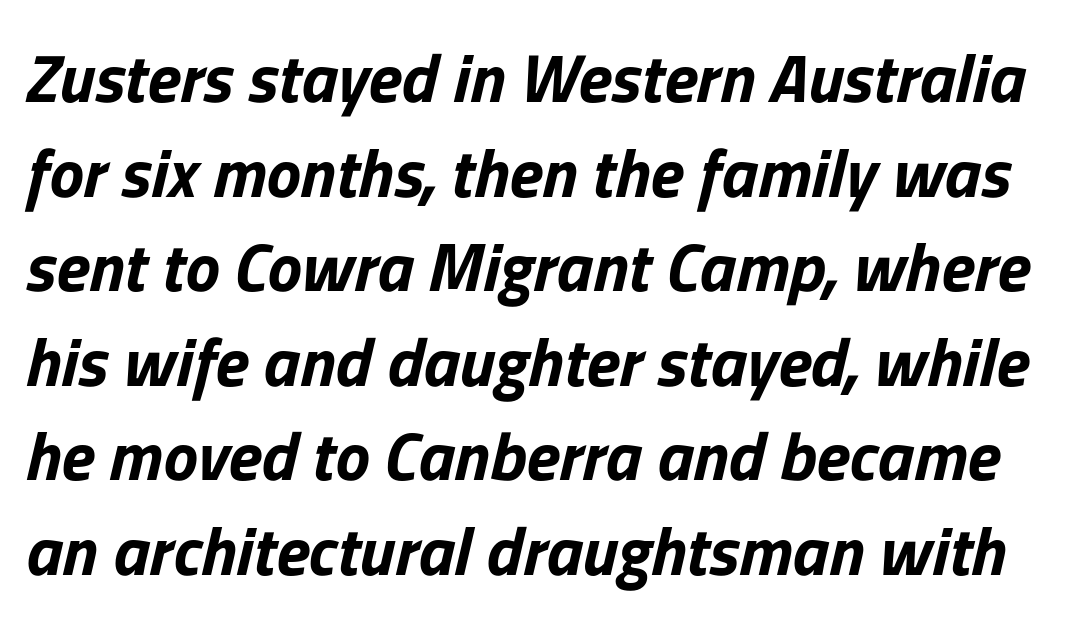
The letters advance in unequal steps, a hallmark of proportional type. Nobody drew a line under any word here. You can tell it's italic because the verticals aren't actually vertical. Caption: standard tracking, unaltered. The leading is moderate, giving the passage an even texture. As a designer I'd log this as weight 700, bold.
